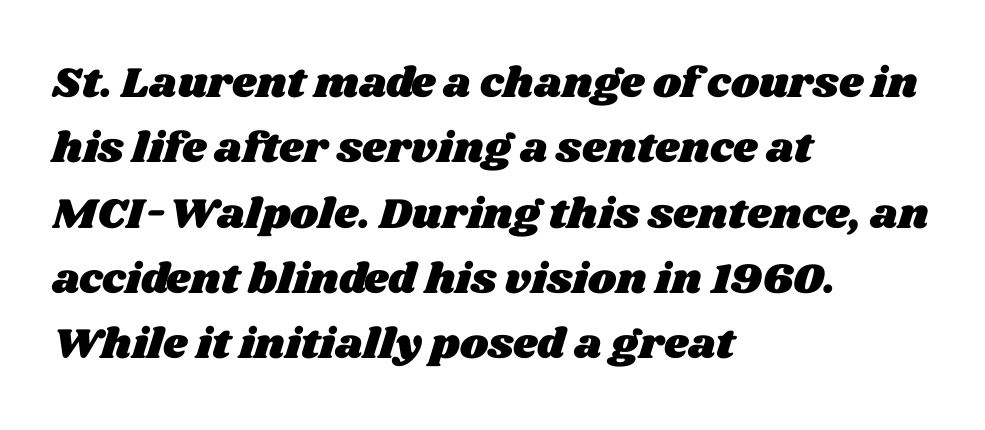
Q: Is the text underlined? A: No.
Q: How is the paragraph aligned? A: Left-aligned.
Q: Is the spacing between letters normal or unusually wide? A: Normal.
Q: Is the spacing between lines tight, normal or loose? A: Normal.
Q: Width (condensed, normal, or wide)? A: Wide.
Q: Stroke contrast? A: Medium.
Q: x-height? A: Large.
Q: Monospaced? A: No.
